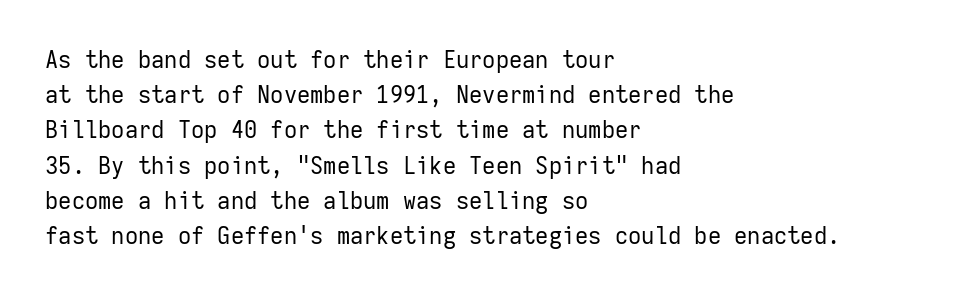
Q: Is the text bold? A: No.
Q: Is the text italic (slanted)? A: No, it is upright.
Q: Is the text underlined? A: No.
Q: How is the paragraph aligned? A: Left-aligned.
Q: Is the spacing between letters normal or unusually wide? A: Normal.
Q: Is the spacing between lines tight, normal or loose? A: Normal.
